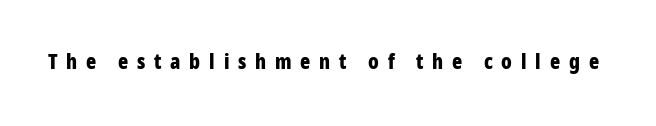
The image shows 21 px bold type, upright; set unusually wide letter spacing (+0.42 em), not underlined.
